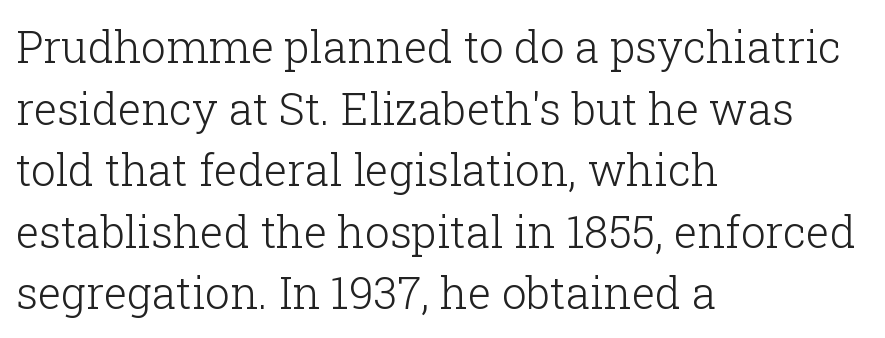
{"serif": "yes", "italic": "no", "bold": "no", "weight": "light", "width": "normal", "stroke_contrast": "low", "x_height": "medium", "monospaced": "no", "underline": "no", "align": "left", "line_spacing": "normal", "line_spacing_ratio": 1.4, "letter_spacing": "normal", "letter_spacing_em": 0.0, "glyph_px": 44}
